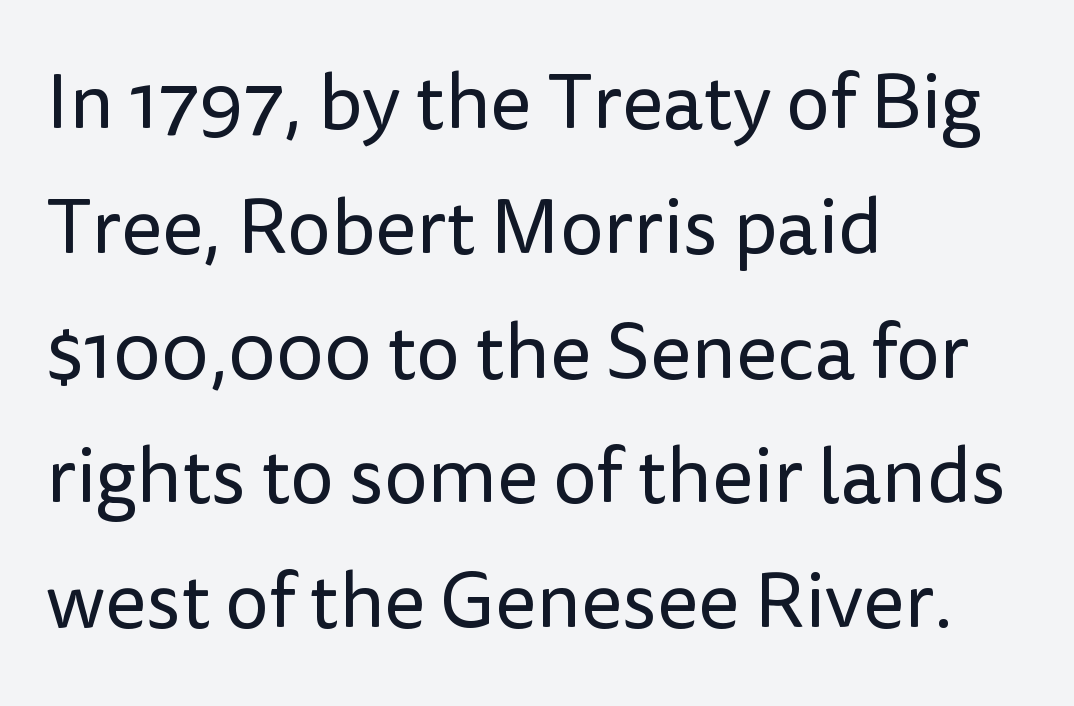
Where is the straight margin? On the left. The letters carry no serifs — their stems end cleanly without finishing strokes. The font sits on the lighter half of the weight spectrum, regular included. Note the varied advance widths — an 'i' is clearly narrower than an 'm'.
